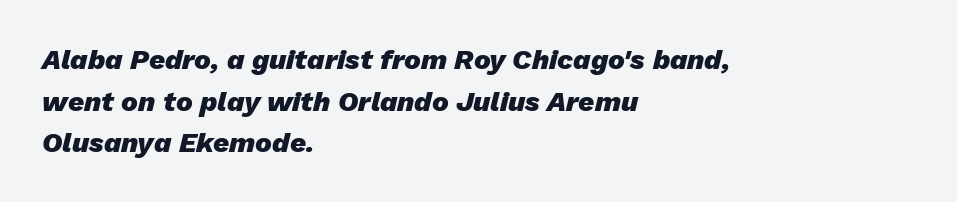
Q: Is the text bold? A: Yes.
Q: Is the text italic (slanted)? A: Yes, it leans right by about 13 degrees.
Q: Is the text underlined? A: No.
Q: How is the paragraph aligned? A: Left-aligned.
Q: Is the spacing between letters normal or unusually wide? A: Normal.
Q: Is the spacing between lines tight, normal or loose? A: Normal.
Q: Width (condensed, normal, or wide)? A: Normal.
Q: Stroke contrast? A: Low.
Q: x-height? A: Medium.
Q: Monospaced? A: No.
